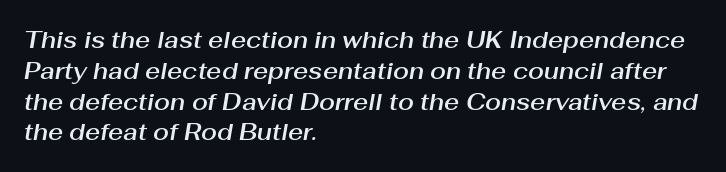
{"italic": "yes", "lean": "right", "slant_degrees": 10, "underline": "no", "align": "left", "line_spacing": "normal", "line_spacing_ratio": 1.34, "letter_spacing": "normal", "letter_spacing_em": 0.0, "glyph_px": 23}
